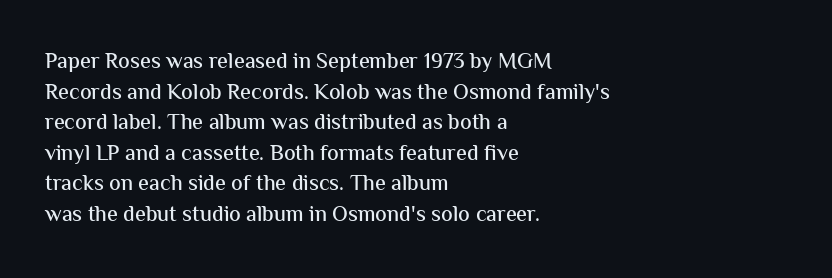
If you drew a line through each stem, it would be perfectly vertical. Honestly, the letter spacing is just normal — you wouldn't notice it. The words here are not underlined. Notice how the passage keeps a crisp vertical edge on the left only. Interline gaps are of average width in this sample.
